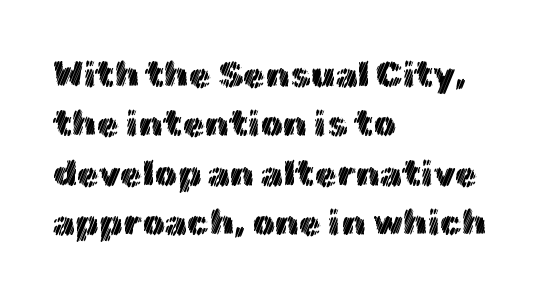
Italic: no, the glyphs are upright roman. Horizontally, the lines are justified to the leading edge only. The words here are not underlined. Spacing verdict: proportional, widths tailored to each character. Rows of type keep a routine distance in the vertical direction.
